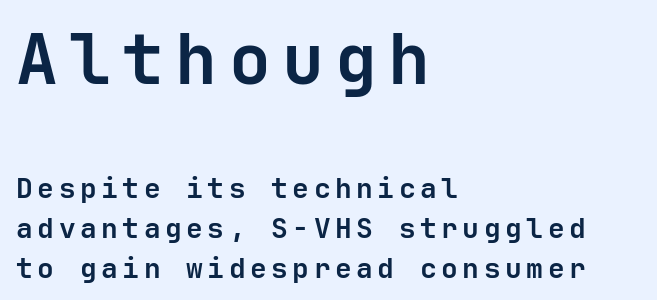
These lines were composed using upright roman letters. Typeset ragged right — the left edge is the straight one. Unmarked baselines from the first word to the last. The letters in the upper block stand taller than those in the block below.
